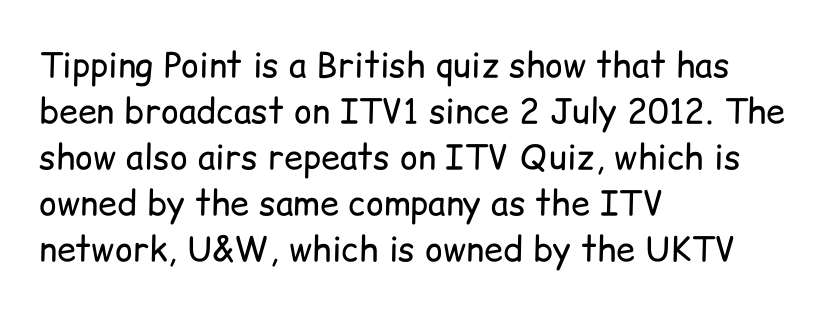
{"serif": "no", "italic": "no", "bold": "no", "weight": "regular", "width": "normal", "stroke_contrast": "low", "x_height": "medium", "monospaced": "no", "underline": "no", "align": "left", "line_spacing": "normal", "line_spacing_ratio": 1.35, "letter_spacing": "normal", "letter_spacing_em": 0.0, "glyph_px": 34}
